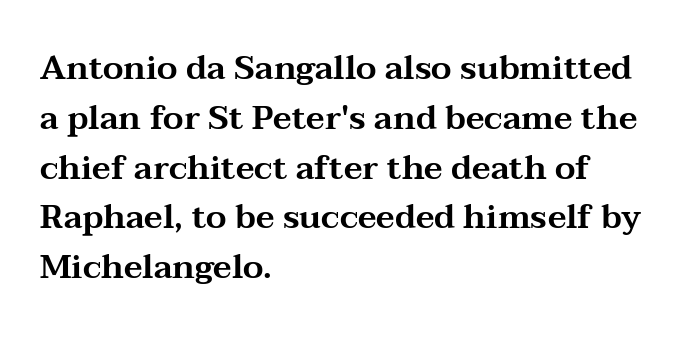
If you measured baseline to baseline, you'd find a middling distance. Think of a printed novel: that variable character pitch is what you see here. A typesetter would label this face a serif. This is the regular roman posture of the typeface. The gap between lines stays unmarked.
